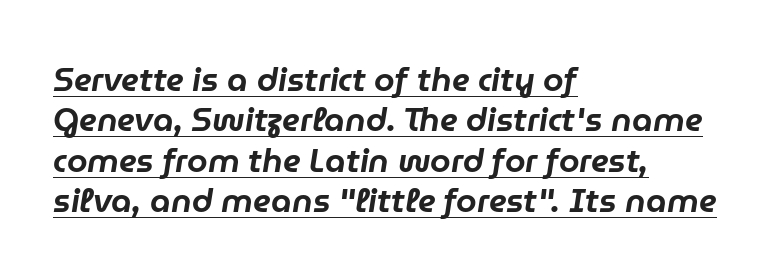
The passage shown has conventional tracking throughout. This rendering features underlined lettering. Horizontally, the lines are justified to the leading edge only. A typesetter would mark this as italic. You could not count columns in this text — the font is proportionally spaced.
